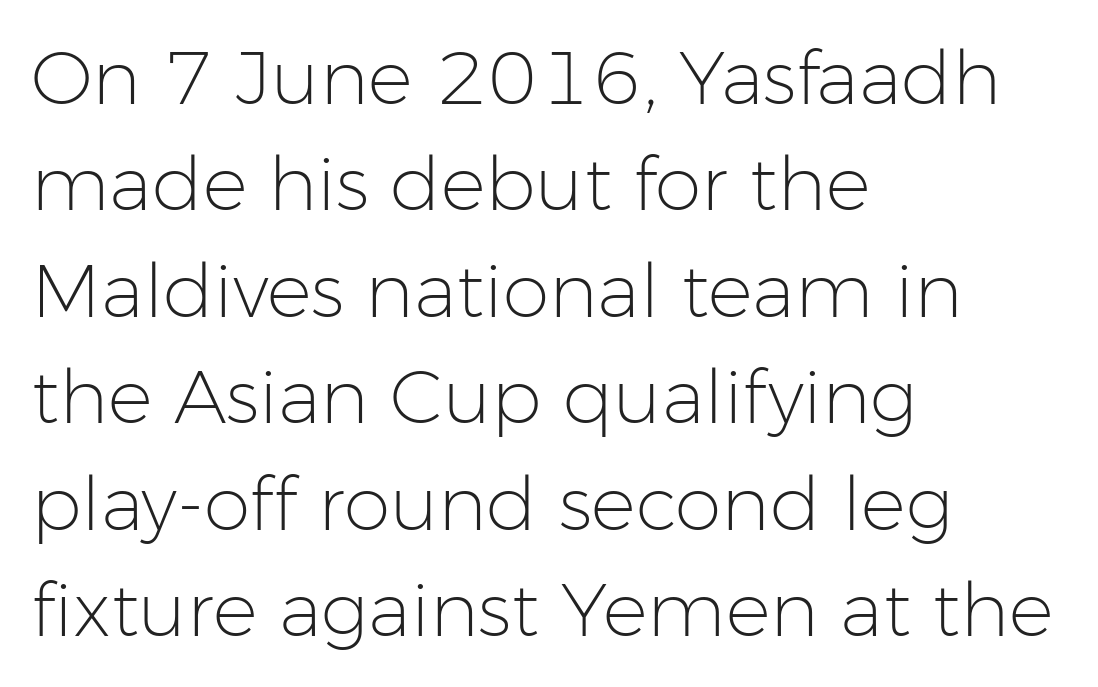
Interline gaps are of average width in this sample. Teacher's note: observe the even left margin — that is flush-left alignment. Here the designer chose a conventional face with non-uniform glyph widths. Stroke mass is kept to a normal reading level or below. It's the straight-up-and-down kind of type. Rule under the text: the space is simply empty.
